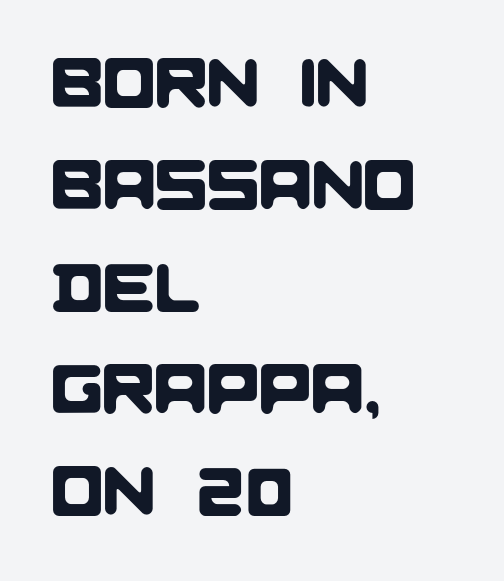
The image shows 69 px sans-serif type; set left-aligned, normal line spacing (1.48x), normal letter spacing, not underlined; low stroke contrast and a large x-height.
